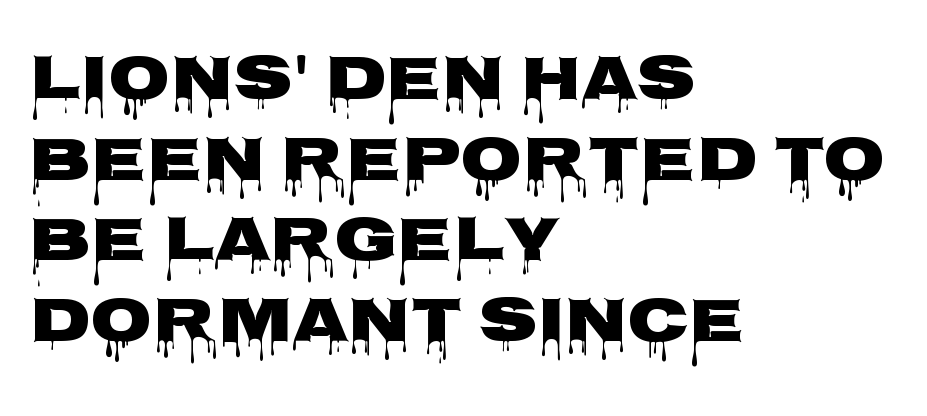
{"serif": "no", "italic": "no", "bold": "yes", "weight": "heavy", "width": "wide", "stroke_contrast": "low", "x_height": "large", "monospaced": "no", "underline": "no", "align": "left", "line_spacing": "normal", "line_spacing_ratio": 1.26, "letter_spacing": "normal", "letter_spacing_em": 0.0, "glyph_px": 64}
